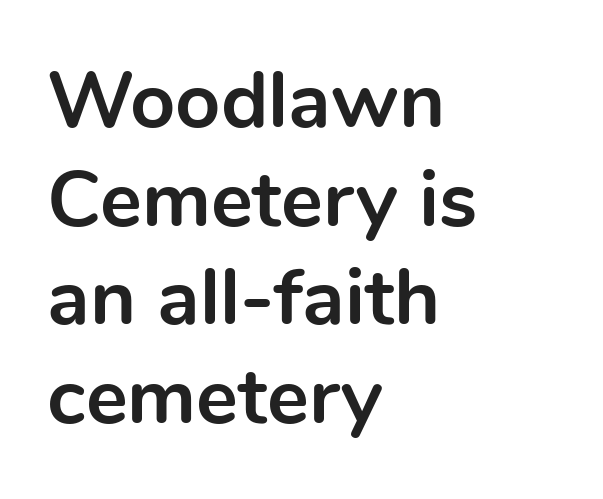
Beneath every word, the page is bare. This rendering leaves character spacing at its baseline value. Caption: bold face, heavy strokes. Is this a fixed-width face? No — the glyphs have proportional, varying widths. A roman cut, with each character standing at attention. Line beginnings align vertically; line endings do not.
